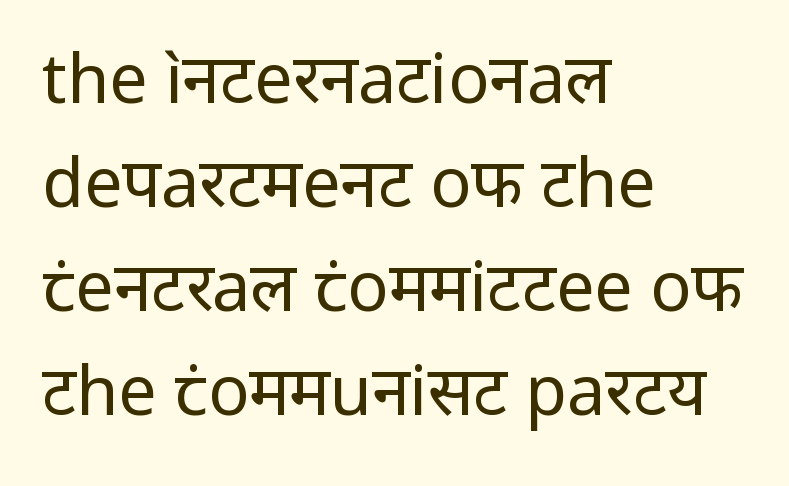
The image shows 68 px regular-weight sans-serif type, upright; set left-aligned, normal line spacing (1.53x), normal letter spacing, not underlined; low stroke contrast and a medium x-height.
